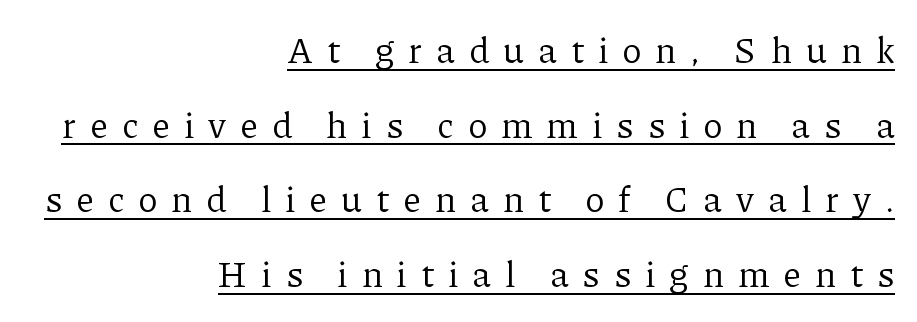
Q: Is the text bold? A: No.
Q: Is the text italic (slanted)? A: No, it is upright.
Q: Is the typeface a serif or a sans-serif typeface? A: Serif.
Q: Is the text underlined? A: Yes.
Q: How is the paragraph aligned? A: Right-aligned.
Q: Is the spacing between letters normal or unusually wide? A: Unusually wide.
Q: Is the spacing between lines tight, normal or loose? A: Loose.
Q: Width (condensed, normal, or wide)? A: Normal.
Q: Stroke contrast? A: Low.
Q: x-height? A: Medium.
Q: Monospaced? A: No.
